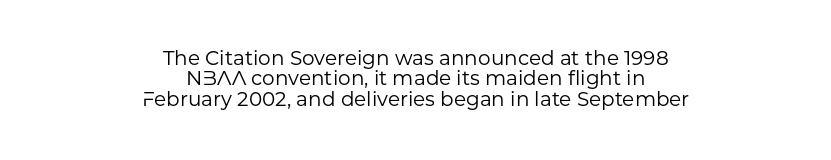
Q: Is the text bold? A: No.
Q: Is the text italic (slanted)? A: No, it is upright.
Q: Is the text underlined? A: No.
Q: How is the paragraph aligned? A: Centered.
Q: Is the spacing between letters normal or unusually wide? A: Normal.
Q: Is the spacing between lines tight, normal or loose? A: Tight.
